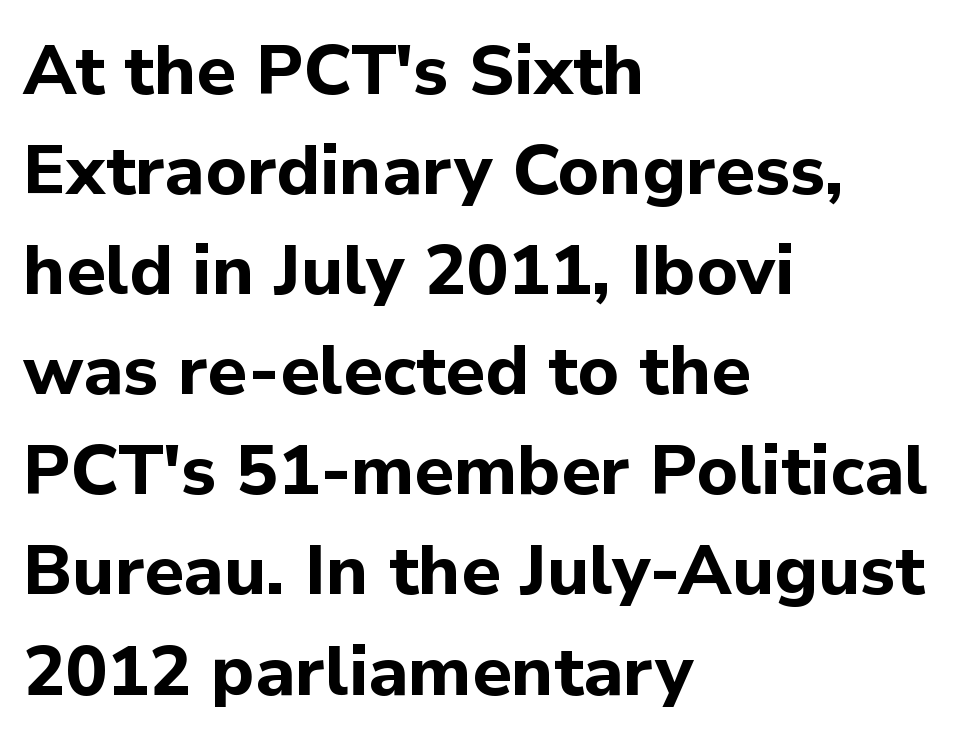
The image shows 70 px bold sans-serif type, upright; set left-aligned, normal line spacing (1.43x), normal letter spacing, not underlined; low stroke contrast and a medium x-height.
